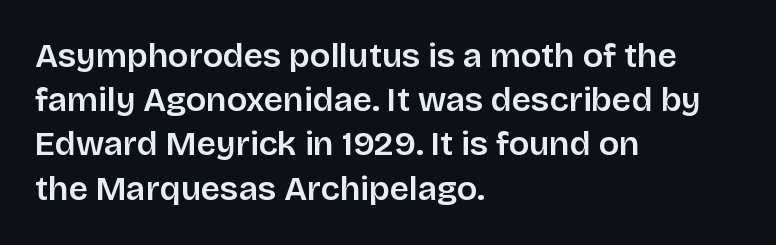
Plain, unruled lines of type. Examine the stroke ends and you'll find no serifs. Summary of weight: moderately heavy, a semibold. How would I describe the line gaps? Plain and ordinary. The type is set solid horizontally, with unmodified tracking.
